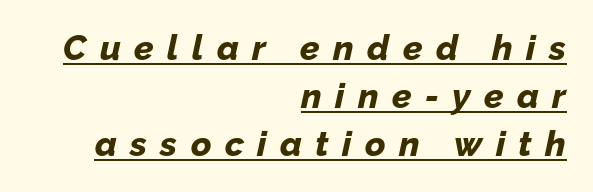
Q: Is the text bold? A: Yes.
Q: Is the text italic (slanted)? A: Yes, it leans right by about 12 degrees.
Q: Is the text underlined? A: Yes.
Q: How is the paragraph aligned? A: Right-aligned.
Q: Is the spacing between letters normal or unusually wide? A: Unusually wide.
Q: Is the spacing between lines tight, normal or loose? A: Normal.
Q: Width (condensed, normal, or wide)? A: Normal.
Q: Stroke contrast? A: Low.
Q: x-height? A: Medium.
Q: Monospaced? A: No.
